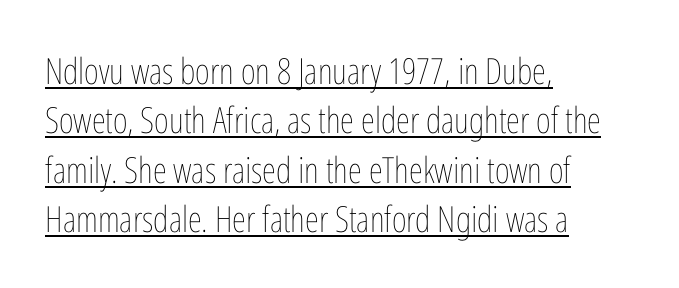
{"italic": "no", "bold": "no", "weight": "thin", "width": "condensed", "stroke_contrast": "low", "x_height": "medium", "monospaced": "no", "underline": "yes", "align": "left", "line_spacing": "normal", "line_spacing_ratio": 1.37, "letter_spacing": "normal", "letter_spacing_em": 0.0, "glyph_px": 36}
